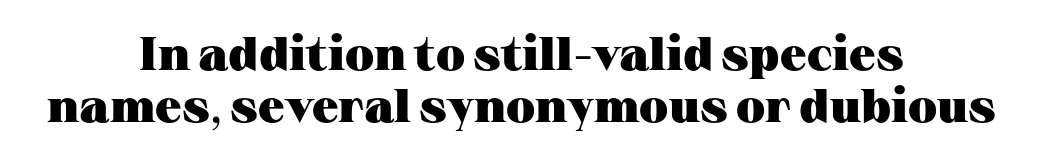
Q: Is the text bold? A: Yes.
Q: Is the text italic (slanted)? A: No, it is upright.
Q: Is the typeface a serif or a sans-serif typeface? A: Serif.
Q: Is the text underlined? A: No.
Q: How is the paragraph aligned? A: Centered.
Q: Is the spacing between letters normal or unusually wide? A: Normal.
Q: Is the spacing between lines tight, normal or loose? A: Tight.
Q: Width (condensed, normal, or wide)? A: Wide.
Q: Stroke contrast? A: Medium.
Q: x-height? A: Medium.
Q: Monospaced? A: No.
